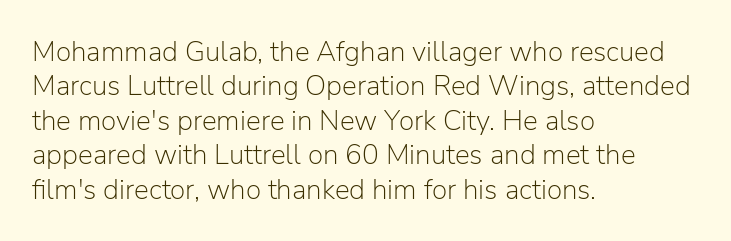
Q: Is the text bold? A: No.
Q: Is the text italic (slanted)? A: No, it is upright.
Q: Is the typeface a serif or a sans-serif typeface? A: Sans-serif.
Q: Is the text underlined? A: No.
Q: How is the paragraph aligned? A: Left-aligned.
Q: Is the spacing between letters normal or unusually wide? A: Normal.
Q: Width (condensed, normal, or wide)? A: Normal.
Q: Stroke contrast? A: Low.
Q: x-height? A: Medium.
Q: Monospaced? A: No.
